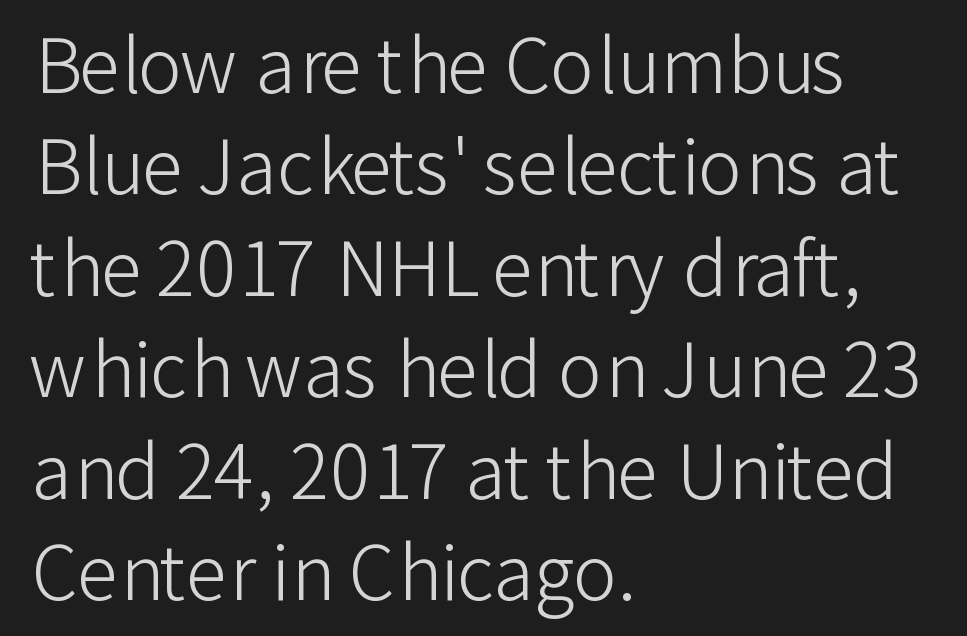
A typesetter would label this face a sans. Do the letters lean? They stand straight. The rendering anchors every line to the left-hand side. Summary of weight: not heavy and not bold. Default kerning and tracking; the words read as compact shapes. In terms of leading, this rendering sits right in the middle.
